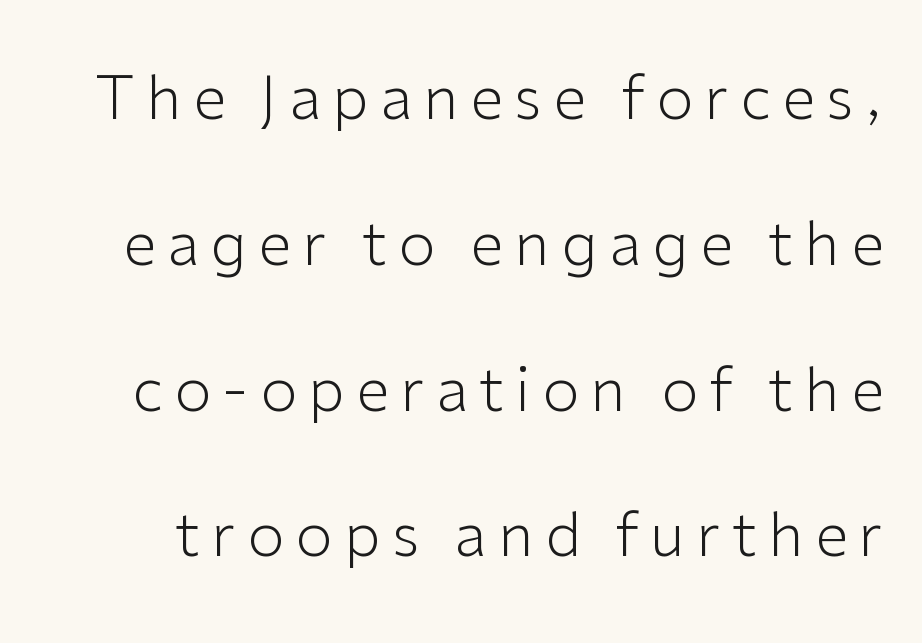
Rows of type keep a wide berth in the vertical direction. Weight: regular or lighter. Each letter keeps its own natural width here, so spacing adapts to shape. Note: no serifs on the glyphs. Ascenders rise straight up at ninety degrees.
